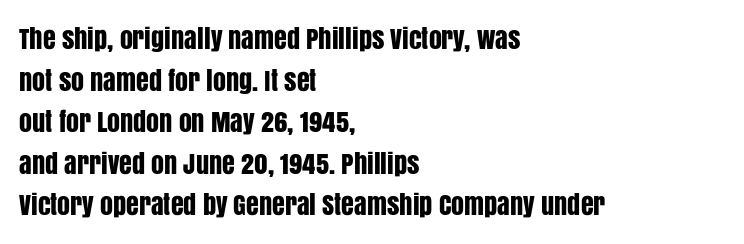
Q: Is the text italic (slanted)? A: No, it is upright.
Q: Is the text underlined? A: No.
Q: How is the paragraph aligned? A: Left-aligned.
Q: Is the spacing between letters normal or unusually wide? A: Normal.
Q: Is the spacing between lines tight, normal or loose? A: Normal.
